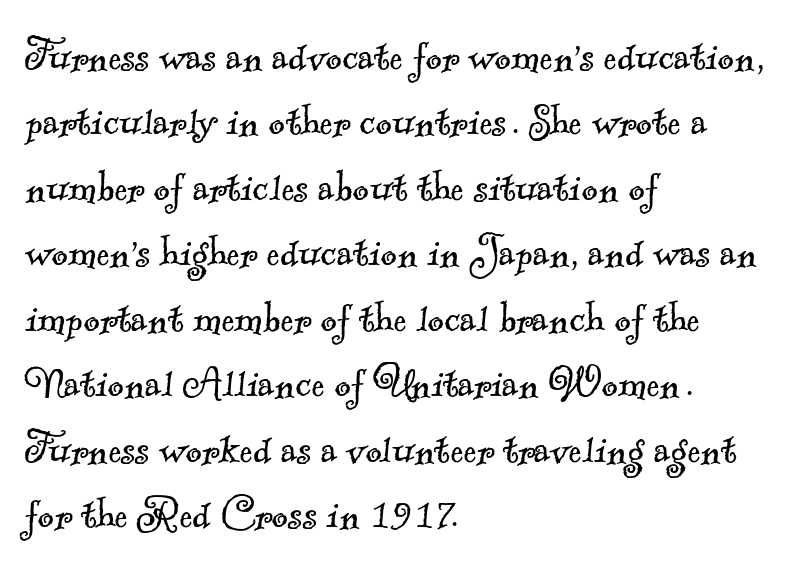
{"serif": "yes", "bold": "no", "weight": "light", "width": "normal", "x_height": "small", "monospaced": "no", "underline": "no", "align": "left", "line_spacing": "normal", "line_spacing_ratio": 1.31, "letter_spacing": "normal", "letter_spacing_em": 0.0, "glyph_px": 50}
